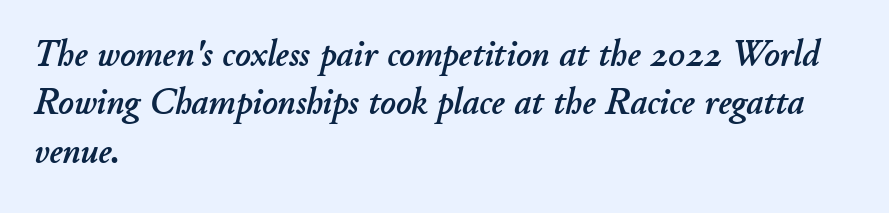
Q: Is the text italic (slanted)? A: Yes, it leans right by about 11 degrees.
Q: Is the text underlined? A: No.
Q: How is the paragraph aligned? A: Left-aligned.
Q: Is the spacing between letters normal or unusually wide? A: Normal.
Q: Is the spacing between lines tight, normal or loose? A: Normal.
Q: Width (condensed, normal, or wide)? A: Normal.
Q: Stroke contrast? A: Low.
Q: x-height? A: Small.
Q: Monospaced? A: No.
